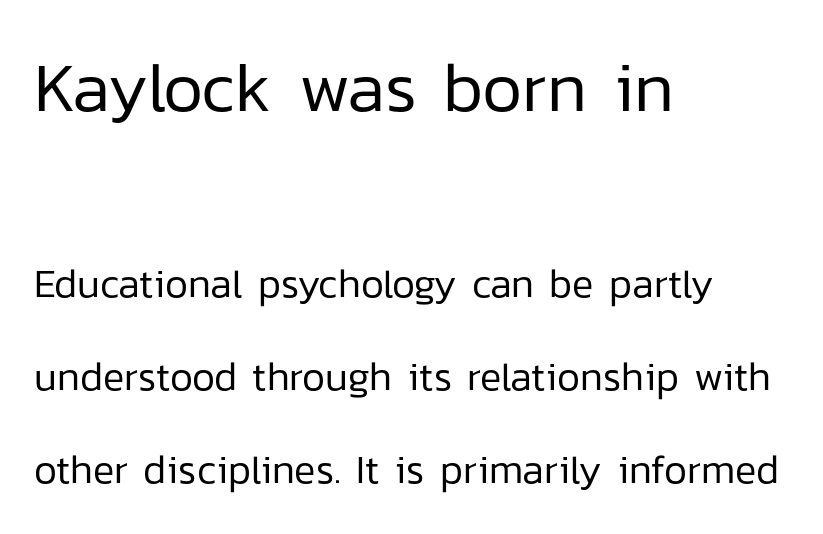
{"serif": "no", "italic": "no", "bold": "no", "weight": "regular", "width": "normal", "stroke_contrast": "low", "x_height": "medium", "monospaced": "no", "underline": "no", "align": "left", "line_spacing": "loose", "line_spacing_ratio": 2.33, "letter_spacing": "normal", "letter_spacing_em": 0.0, "larger_block": "first", "size_ratio": 1.75, "glyph_px": 70}
